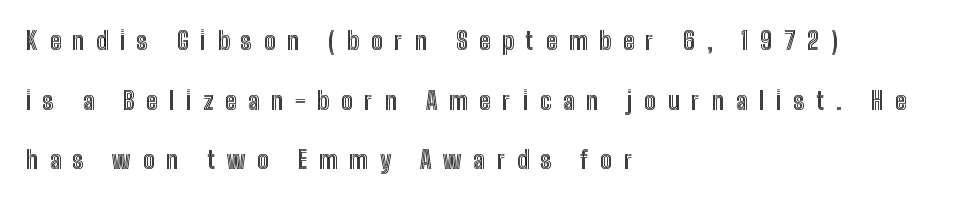
Q: Is the text italic (slanted)? A: No, it is upright.
Q: Is the text underlined? A: No.
Q: How is the paragraph aligned? A: Left-aligned.
Q: Is the spacing between letters normal or unusually wide? A: Unusually wide.
Q: Is the spacing between lines tight, normal or loose? A: Loose.
